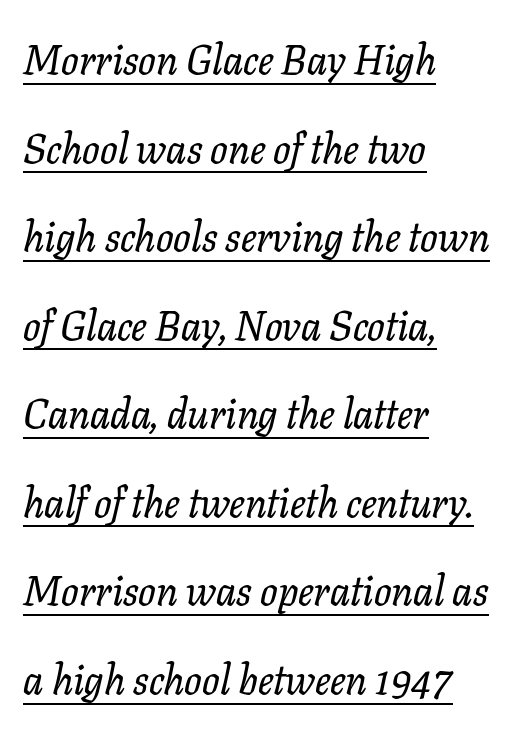
Reading down the block, your eye returns to a fixed left position each line. Glance below the letters and you will spot a drawn line. The typeface chosen for these lines features serifs. The line-height multiplier appears high, well above default.
